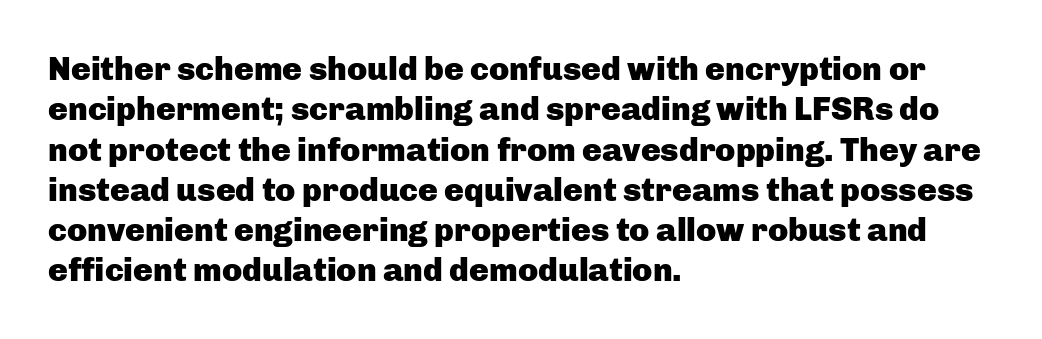
The image shows 33 px heavy sans-serif type, upright; set left-aligned, line spacing 1.22x, normal letter spacing, not underlined; low stroke contrast and a medium x-height.
